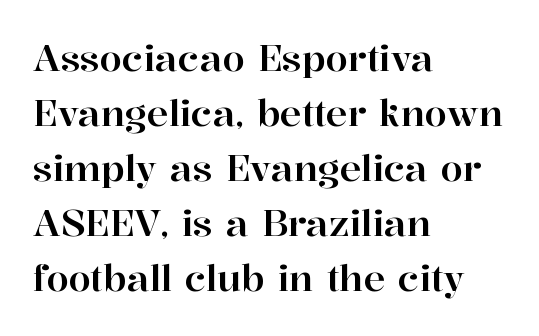
{"serif": "yes", "italic": "no", "width": "normal", "stroke_contrast": "high", "x_height": "medium", "monospaced": "no", "underline": "no", "align": "left", "line_spacing": "normal", "line_spacing_ratio": 1.53, "letter_spacing": "normal", "letter_spacing_em": 0.0, "glyph_px": 36}
